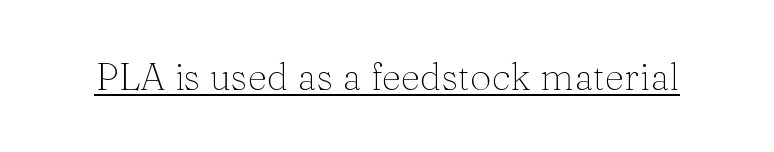
The image shows 38 px light serif type, upright; set normal letter spacing, underlined; medium stroke contrast and a medium x-height.
